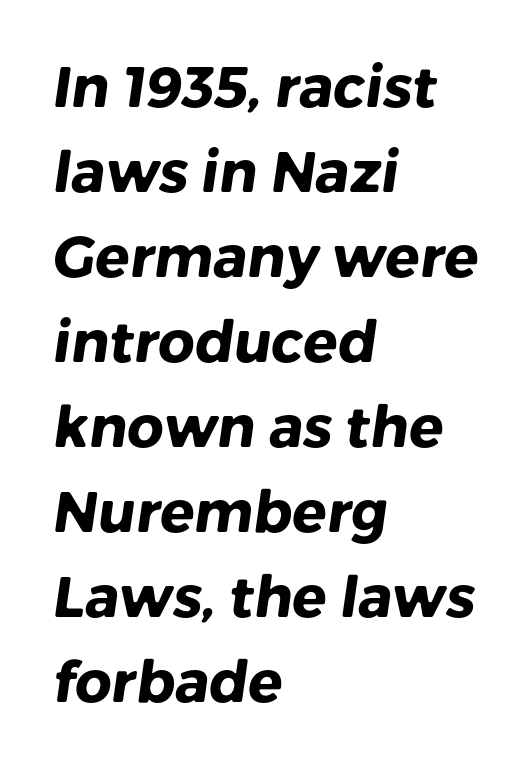
The image shows 57 px heavy sans-serif type; set left-aligned, normal line spacing (1.49x), normal letter spacing, not underlined; low stroke contrast and a medium x-height.
